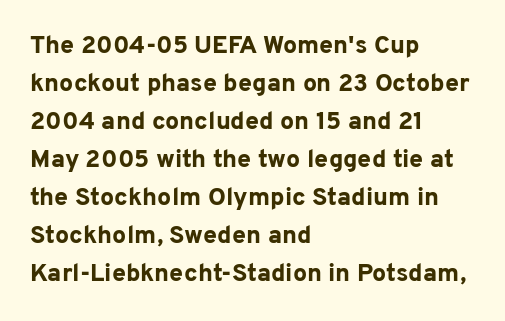
Leftover space on each line is placed entirely after the last word. Normally led — the rows are evenly, conventionally spaced. Type without underlining. Here the glyphs are tracked normally, forming tight word shapes.
